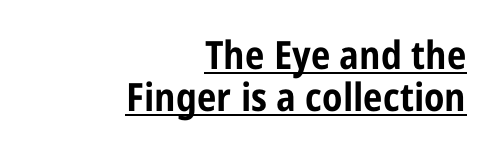
Students, this is bold: see how much ink each stroke carries. The glyphs in this specimen are sans serif. Notice how descenders almost collide with the ascenders below — that's tight leading. Leftover space on each line is placed entirely before the opening word.
